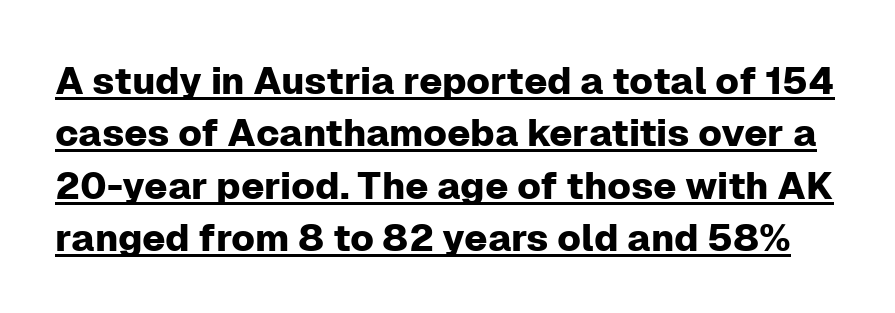
Honestly, the underline is the first thing you notice here. Is this a fixed-width face? No — the glyphs have proportional, varying widths. Every stem runs plumb, perpendicular to the baseline. What kind of face is this? One without serifs — a sans. You could call the tracking neutral — neither tight nor loose. This sample keeps an unexceptional amount of space between lines.
